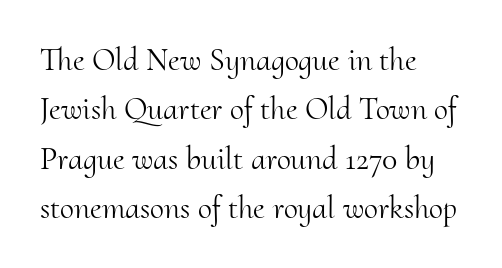
You can tell it's not italic because the verticals are truly vertical. Type style note: has serifs. If you drew a ruler down the left edge, every line would touch it. If you measured baseline to baseline, you'd find a middling distance. The foot of each line stays bare and open.
